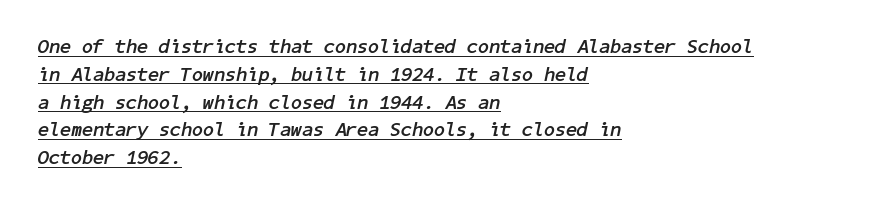
{"italic": "yes", "lean": "right", "slant_degrees": 11, "bold": "yes", "underline": "yes", "align": "left", "line_spacing": "normal", "line_spacing_ratio": 1.39, "letter_spacing": "normal", "letter_spacing_em": 0.0, "glyph_px": 20}
